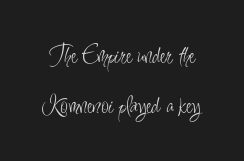
The image shows 27 px text type; set line spacing 1.85x, normal letter spacing, not underlined.
